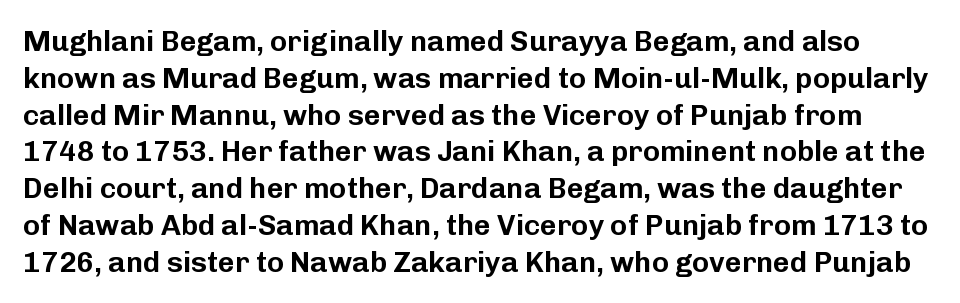
The image shows 29 px sans-serif type, upright; set normal line spacing (1.27x), normal letter spacing, not underlined; low stroke contrast and a medium x-height.
